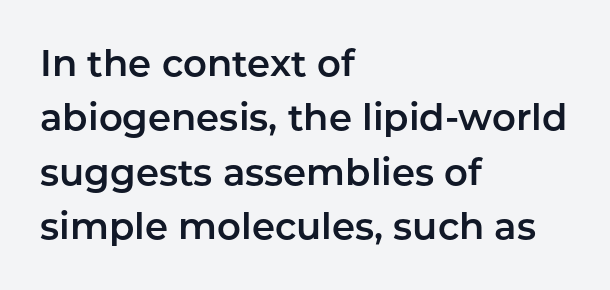
Q: Is the text italic (slanted)? A: No, it is upright.
Q: Is the typeface a serif or a sans-serif typeface? A: Sans-serif.
Q: Is the text underlined? A: No.
Q: How is the paragraph aligned? A: Left-aligned.
Q: Is the spacing between letters normal or unusually wide? A: Normal.
Q: Is the spacing between lines tight, normal or loose? A: Normal.
Q: Width (condensed, normal, or wide)? A: Normal.
Q: Stroke contrast? A: Low.
Q: x-height? A: Medium.
Q: Monospaced? A: No.
